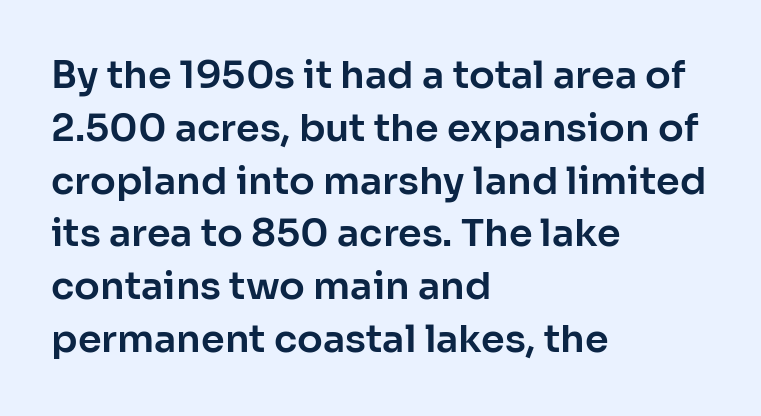
Q: Is the text italic (slanted)? A: No, it is upright.
Q: Is the typeface a serif or a sans-serif typeface? A: Sans-serif.
Q: Is the text underlined? A: No.
Q: How is the paragraph aligned? A: Left-aligned.
Q: Is the spacing between letters normal or unusually wide? A: Normal.
Q: Is the spacing between lines tight, normal or loose? A: Normal.
Q: Width (condensed, normal, or wide)? A: Normal.
Q: Stroke contrast? A: Low.
Q: x-height? A: Medium.
Q: Monospaced? A: No.
